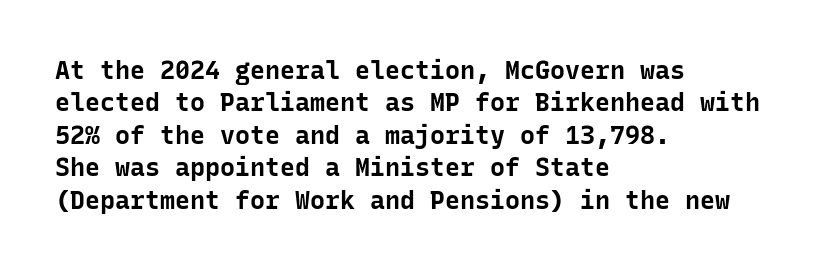
A typesetter would mark this as roman, not italic. The strokes are fattened all the way to bold. Beneath every word, the page is bare. The letters sit at their default tracking, neither squeezed nor spread. Notice how the passage keeps a crisp vertical edge on the left only. The lines sit at an ordinary, default distance from one another.
